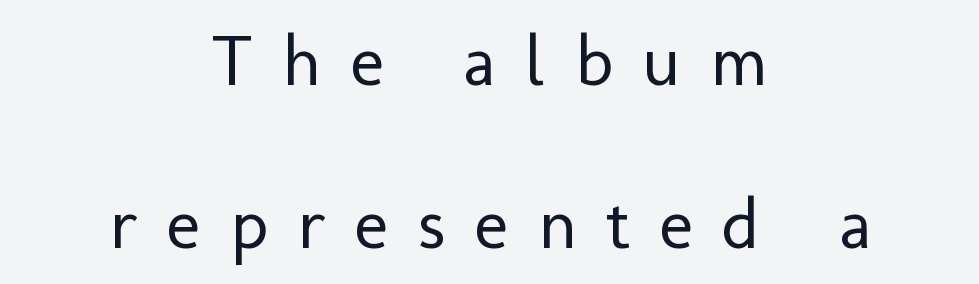
The image shows 72 px regular-weight sans-serif type, upright; set centered, loose line spacing (2.26x), unusually wide letter spacing (+0.41 em), not underlined; low stroke contrast and a medium x-height.
